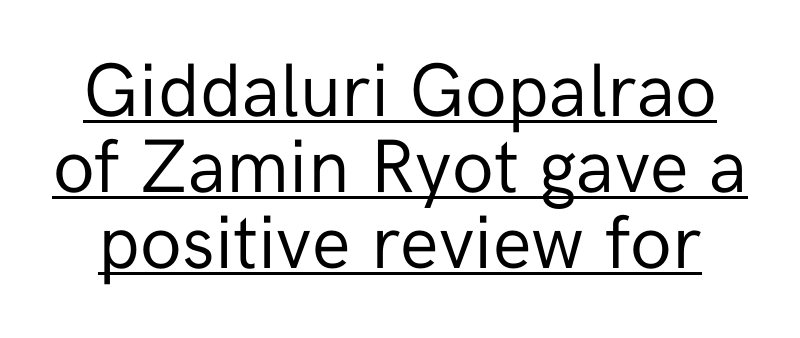
The passage shown has conventional tracking throughout. A typesetter would label this face a sans. The typesetter has applied underlining to the passage shown. This is the regular roman posture of the typeface. Weight class: somewhere from thin through regular. Note the varied advance widths — an 'i' is clearly narrower than an 'm'.
